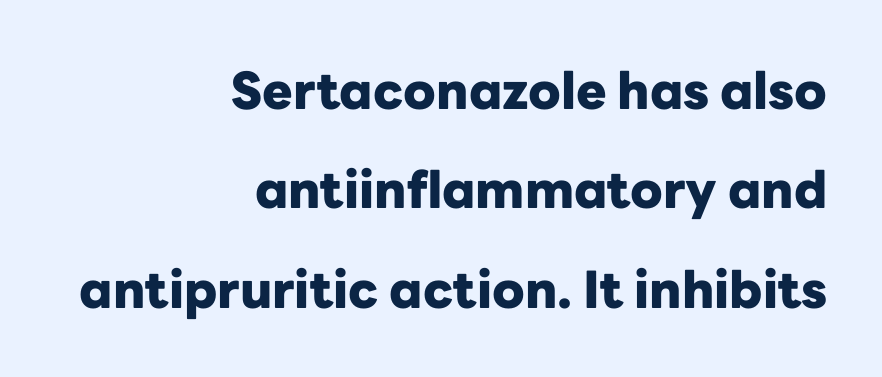
{"serif": "no", "italic": "no", "bold": "yes", "weight": "heavy", "width": "normal", "stroke_contrast": "low", "x_height": "medium", "monospaced": "no", "underline": "no", "align": "right", "line_spacing": "loose", "line_spacing_ratio": 1.95, "letter_spacing": "normal", "letter_spacing_em": 0.0, "glyph_px": 51}
